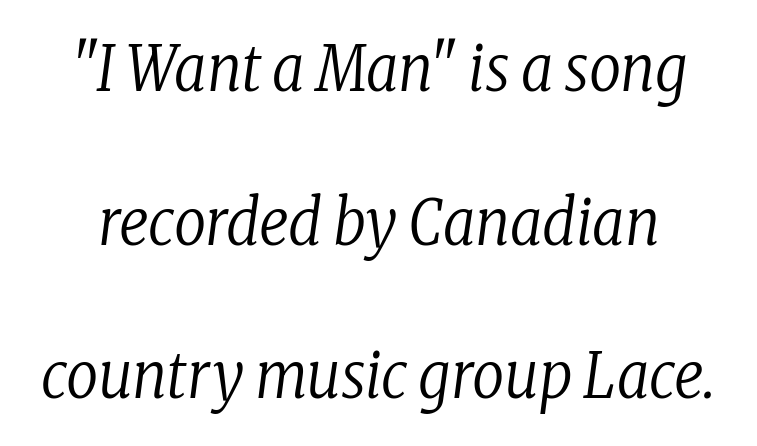
The image shows 63 px regular-weight, condensed serif type, italic (leaning right); set loose line spacing (2.44x), normal letter spacing, not underlined; low stroke contrast and a medium x-height.
